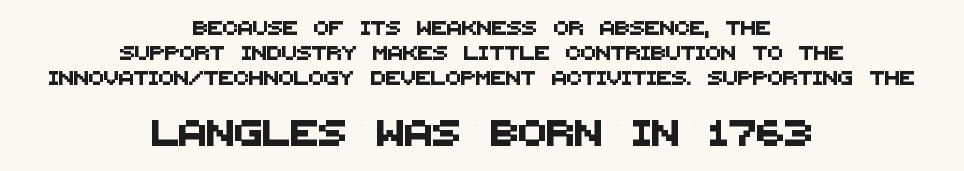
The lines in this sample share a center point and differ in where they start and stop. Bigger letters appear in the bottom chunk; the top chunk is reduced. Caption: standard tracking, unaltered. Unmarked baselines from the first word to the last.
